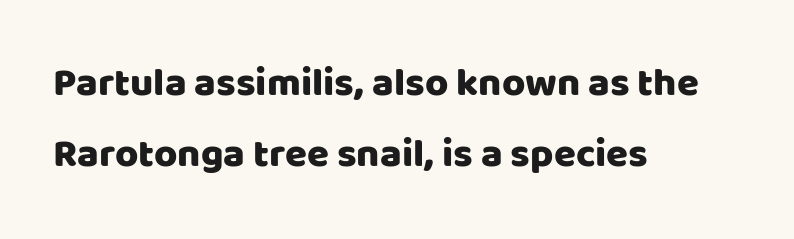
The image shows 40 px sans-serif type, upright; set left-aligned, line spacing 1.77x, normal letter spacing, not underlined; low stroke contrast and a large x-height.
